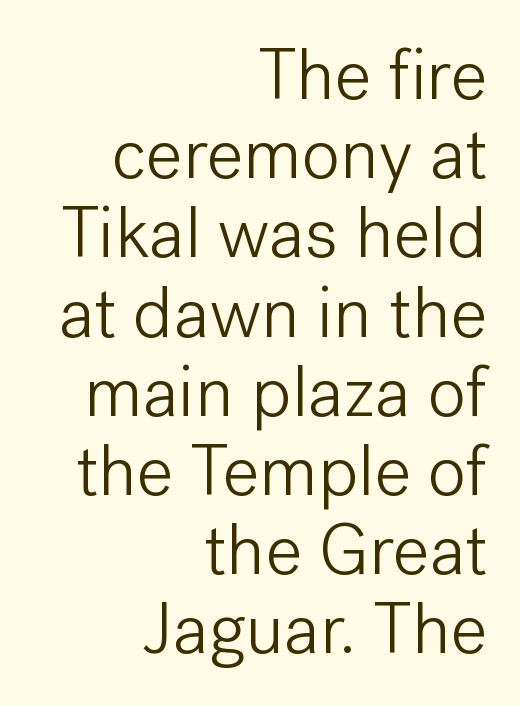
{"serif": "no", "italic": "no", "bold": "no", "weight": "light", "width": "normal", "stroke_contrast": "low", "x_height": "medium", "monospaced": "no", "underline": "no", "align": "right", "line_spacing": "tight", "line_spacing_ratio": 1.1, "letter_spacing": "normal", "letter_spacing_em": 0.0, "glyph_px": 72}
